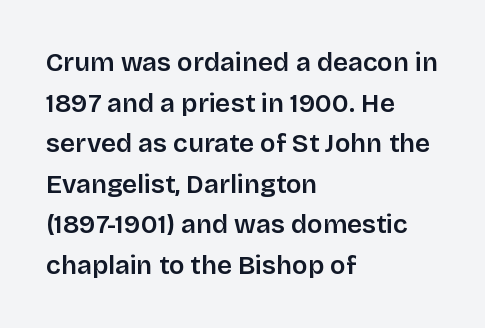
The image shows 26 px text type, upright; set left-aligned, normal line spacing (1.56x), normal letter spacing, not underlined.
